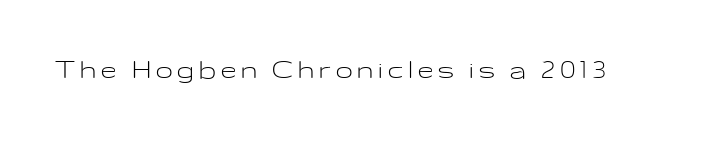
The image shows 30 px light, wide sans-serif type, upright; set not underlined; low stroke contrast and a medium x-height.
